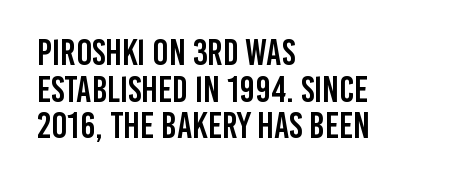
Q: Is the text italic (slanted)? A: No, it is upright.
Q: Is the typeface a serif or a sans-serif typeface? A: Sans-serif.
Q: Is the text underlined? A: No.
Q: How is the paragraph aligned? A: Left-aligned.
Q: Is the spacing between letters normal or unusually wide? A: Normal.
Q: Is the spacing between lines tight, normal or loose? A: Tight.
Q: Width (condensed, normal, or wide)? A: Condensed.
Q: Stroke contrast? A: Low.
Q: x-height? A: Large.
Q: Monospaced? A: No.
